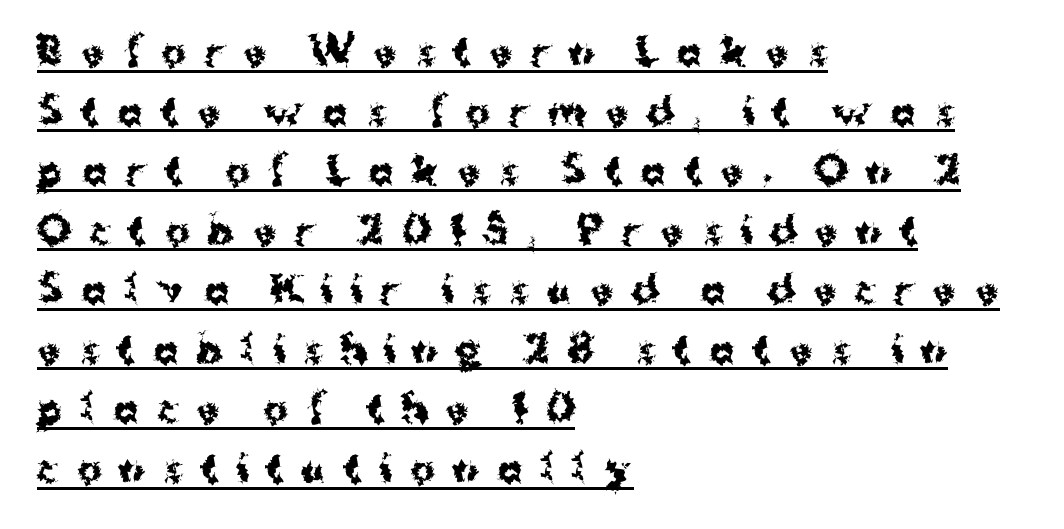
Q: Is the text bold? A: Yes.
Q: Is the text italic (slanted)? A: No, it is upright.
Q: Is the typeface a serif or a sans-serif typeface? A: Sans-serif.
Q: Is the text underlined? A: Yes.
Q: How is the paragraph aligned? A: Left-aligned.
Q: Is the spacing between letters normal or unusually wide? A: Unusually wide.
Q: Is the spacing between lines tight, normal or loose? A: Normal.
Q: Width (condensed, normal, or wide)? A: Normal.
Q: Stroke contrast? A: Medium.
Q: x-height? A: Medium.
Q: Monospaced? A: No.
